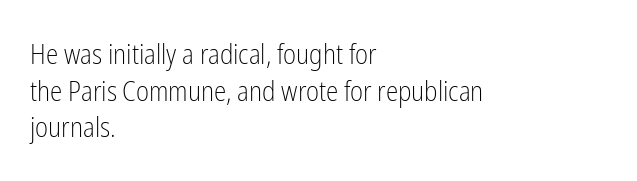
{"serif": "no", "italic": "no", "bold": "no", "weight": "light", "width": "condensed", "stroke_contrast": "low", "x_height": "medium", "monospaced": "no", "underline": "no", "align": "left", "line_spacing": "normal", "line_spacing_ratio": 1.31, "letter_spacing": "normal", "letter_spacing_em": 0.0, "glyph_px": 28}
